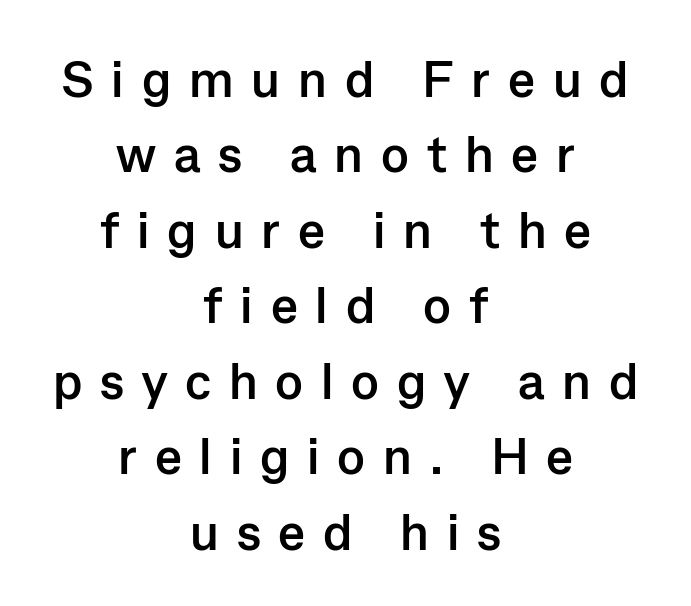
The image shows 51 px semibold sans-serif type, upright; set centered, normal line spacing (1.48x), unusually wide letter spacing (+0.35 em), not underlined; low stroke contrast and a medium x-height.
